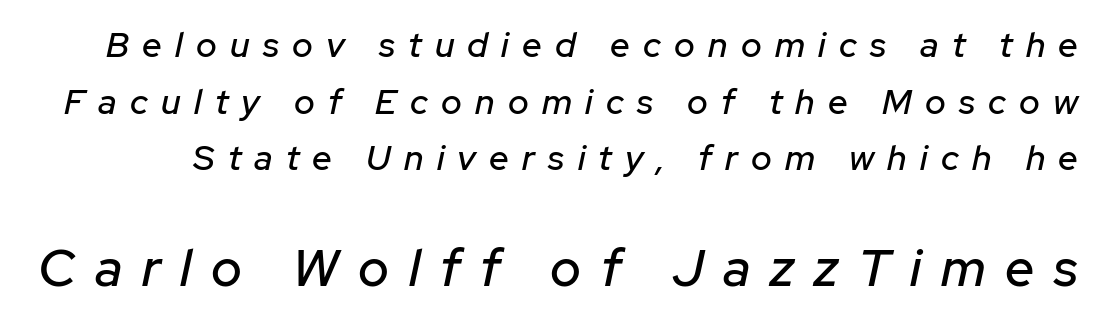
The letters are slanted; this is an italic face. Here the designer chose a conventional face with non-uniform glyph widths. One glance says typical: line gaps are just what's usual. If you squint, the bottom block still reads clearly — it's the larger of the two. The glyphs are unaccompanied by any horizontal stroke below them.
